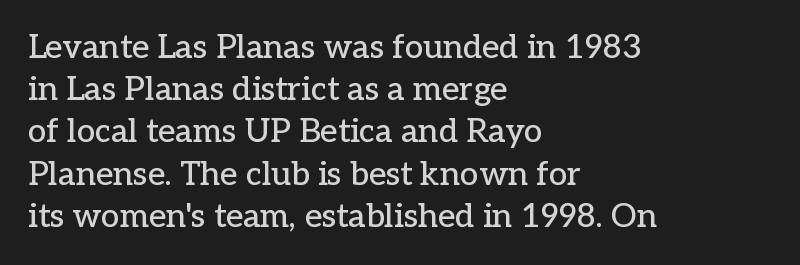
The image shows 33 px serif type, upright; set left-aligned, normal line spacing (1.28x), normal letter spacing, not underlined; low stroke contrast and a medium x-height.
